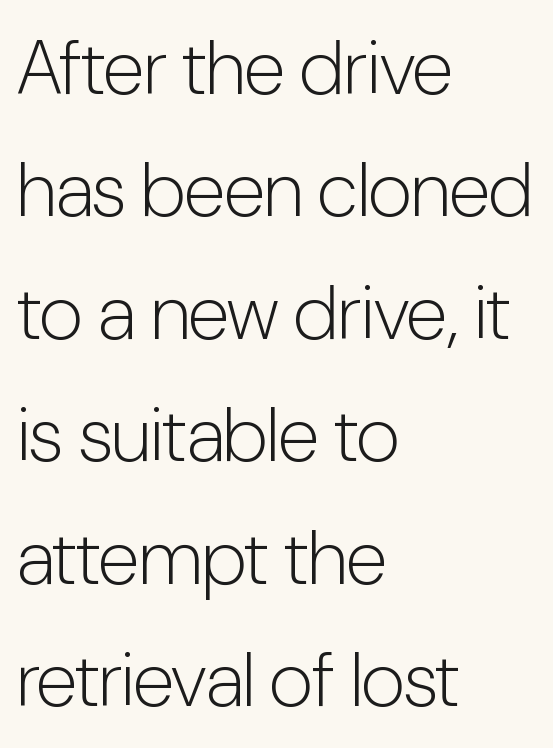
A typesetter would call this zero additional tracking. Is there much room between lines? A standard amount, neither cramped nor airy. The typeface has the unassuming heft of standard copy or less. Each letter keeps its own natural width here, so spacing adapts to shape.
